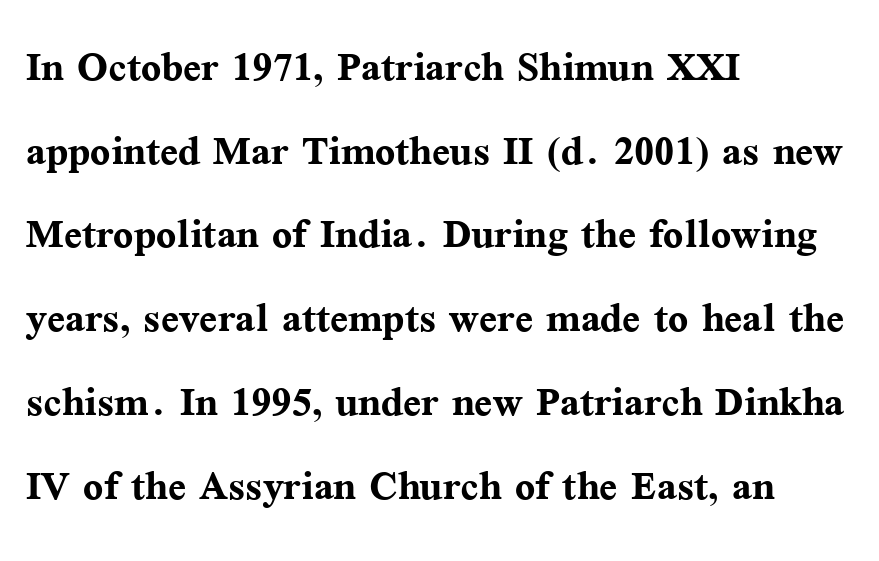
{"serif": "yes", "italic": "no", "bold": "yes", "weight": "semibold", "width": "normal", "stroke_contrast": "medium", "x_height": "medium", "monospaced": "no", "underline": "no", "align": "left", "line_spacing": "normal", "line_spacing_ratio": 1.58, "letter_spacing": "normal", "letter_spacing_em": 0.0, "glyph_px": 53}
